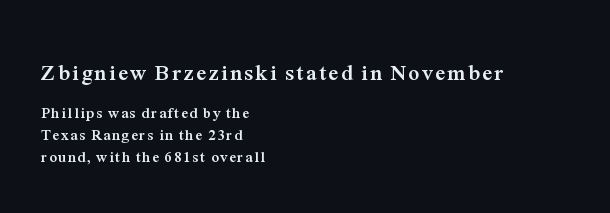
{"italic": "no", "bold": "yes", "underline": "no", "align": "left", "line_spacing": "normal", "line_spacing_ratio": 1.46, "larger_block": "first", "size_ratio": 1.47, "glyph_px": 22}
